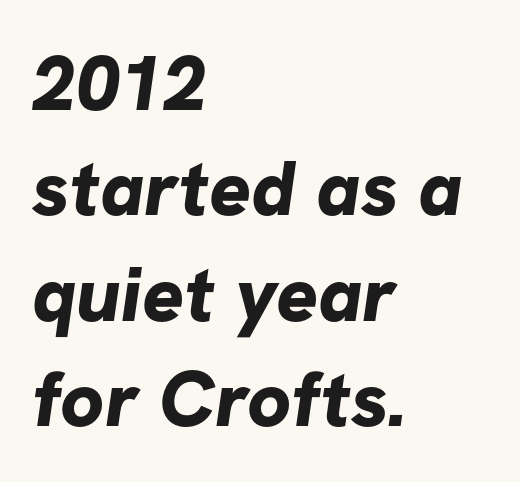
The image shows 78 px bold sans-serif type; set left-aligned, normal line spacing (1.35x), normal letter spacing, not underlined; low stroke contrast and a medium x-height.
